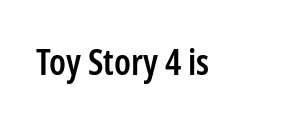
Letters rest on an invisible, unmarked baseline. Default kerning and tracking; the words read as compact shapes. Serif or sans? Sans — the stroke terminals are bare. Is the type bold? Partly — it's a semibold, heavier than regular but not fully bold. Nope, not italic — everything's standing straight.
